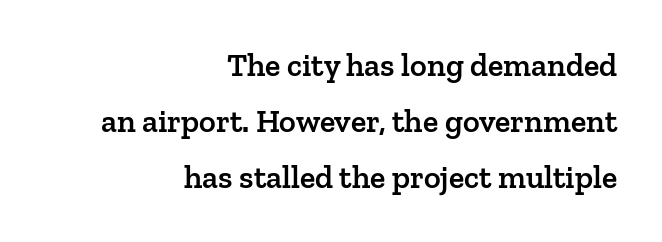
Q: Is the text bold? A: Semi-bold.
Q: Is the text italic (slanted)? A: No, it is upright.
Q: Is the typeface a serif or a sans-serif typeface? A: Serif.
Q: Is the text underlined? A: No.
Q: How is the paragraph aligned? A: Right-aligned.
Q: Is the spacing between letters normal or unusually wide? A: Normal.
Q: Width (condensed, normal, or wide)? A: Normal.
Q: Stroke contrast? A: Low.
Q: x-height? A: Medium.
Q: Monospaced? A: No.
